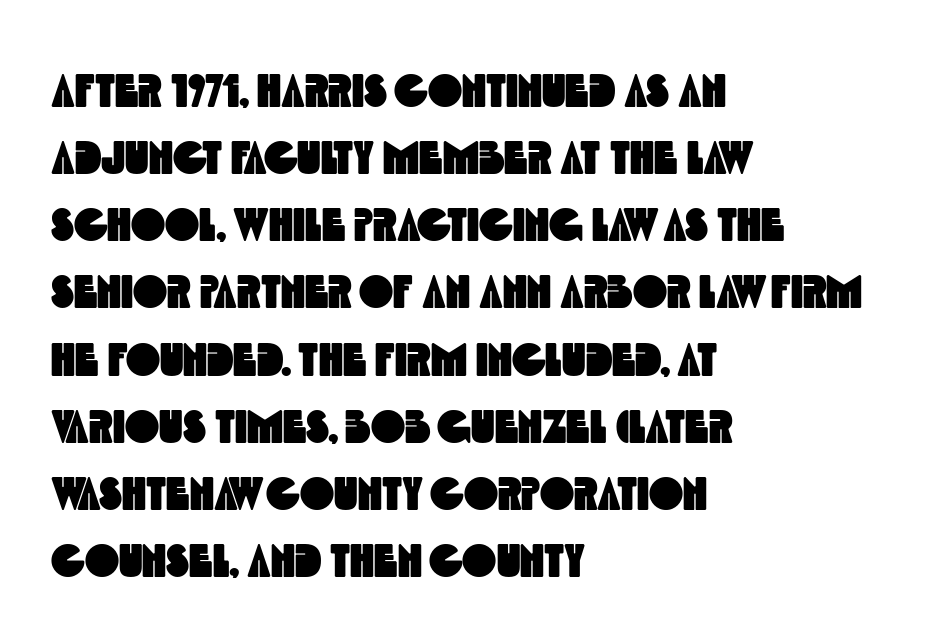
Q: Is the typeface a serif or a sans-serif typeface? A: Sans-serif.
Q: Is the text underlined? A: No.
Q: How is the paragraph aligned? A: Left-aligned.
Q: Is the spacing between letters normal or unusually wide? A: Normal.
Q: Is the spacing between lines tight, normal or loose? A: Normal.
Q: Width (condensed, normal, or wide)? A: Condensed.
Q: x-height? A: Large.
Q: Monospaced? A: No.
